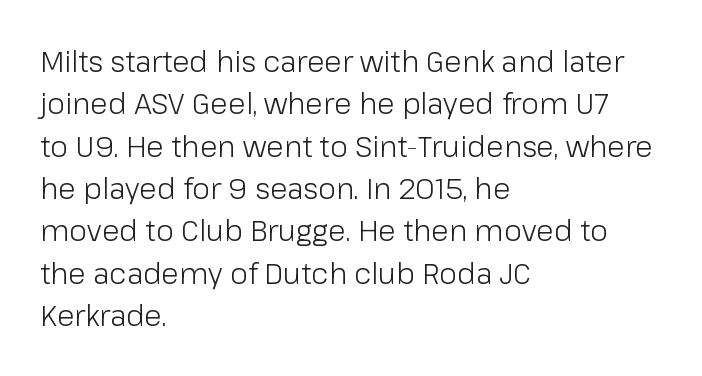
These glyphs show unthickened strokes, regular width or finer. Note the varied advance widths — an 'i' is clearly narrower than an 'm'. In terms of letterspacing, this is plain default setting. When letters stand straight like this, we call the style roman or upright. These lines are set flush left with a ragged right edge.
